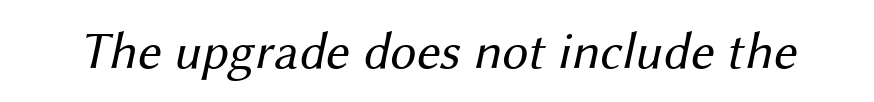
{"serif": "no", "bold": "no", "weight": "regular", "width": "normal", "stroke_contrast": "medium", "x_height": "medium", "monospaced": "no", "underline": "no", "letter_spacing": "normal", "letter_spacing_em": 0.0, "glyph_px": 52}
